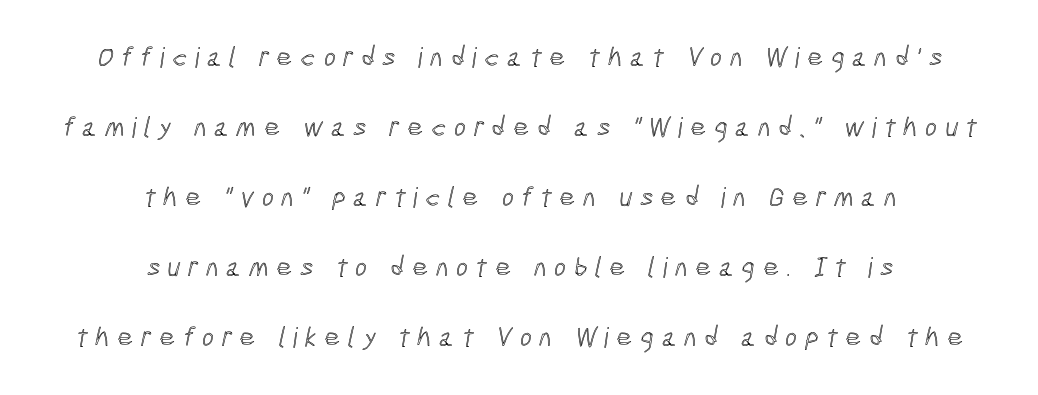
{"width": "condensed", "x_height": "medium", "monospaced": "no", "underline": "no", "align": "center", "line_spacing": "loose", "line_spacing_ratio": 2.5, "letter_spacing": "wide", "letter_spacing_em": 0.27, "glyph_px": 28}
